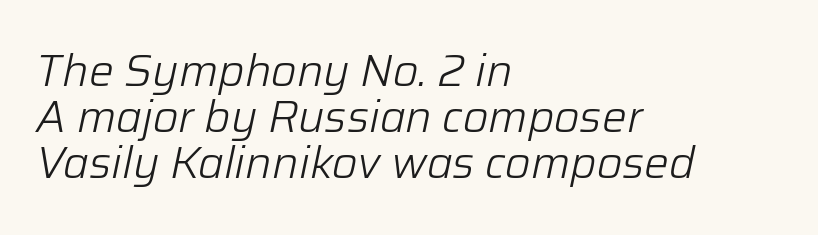
The image shows 44 px light type, italic (leaning right); set left-aligned, tight line spacing (1.05x), normal letter spacing, not underlined; low stroke contrast and a medium x-height.
